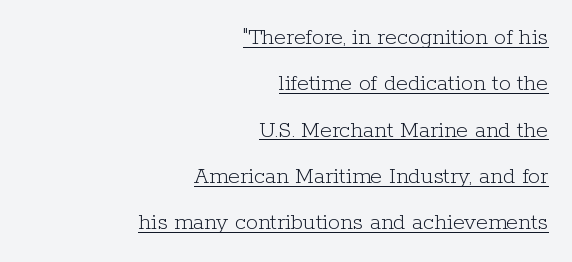
The image shows 24 px text type, upright; set right-aligned, loose line spacing (1.93x), normal letter spacing, underlined.
